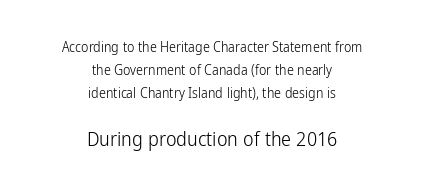
Q: Is the text bold? A: No.
Q: Is the text italic (slanted)? A: No, it is upright.
Q: Is the text underlined? A: No.
Q: How is the paragraph aligned? A: Centered.
Q: Is the spacing between letters normal or unusually wide? A: Normal.
Q: Is the spacing between lines tight, normal or loose? A: Normal.
Q: Which block of text is set in a larger size, the first (top) or the second (bottom)? A: The second (bottom) one.
